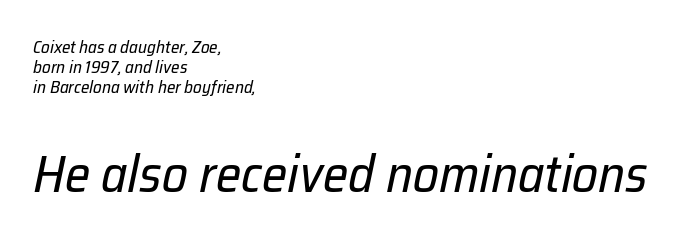
The image shows 51 px regular-weight type, italic (leaning right); set left-aligned, line spacing 1.19x, normal letter spacing, not underlined; the second (bottom) block is 3.0x larger; low stroke contrast and a medium x-height.
